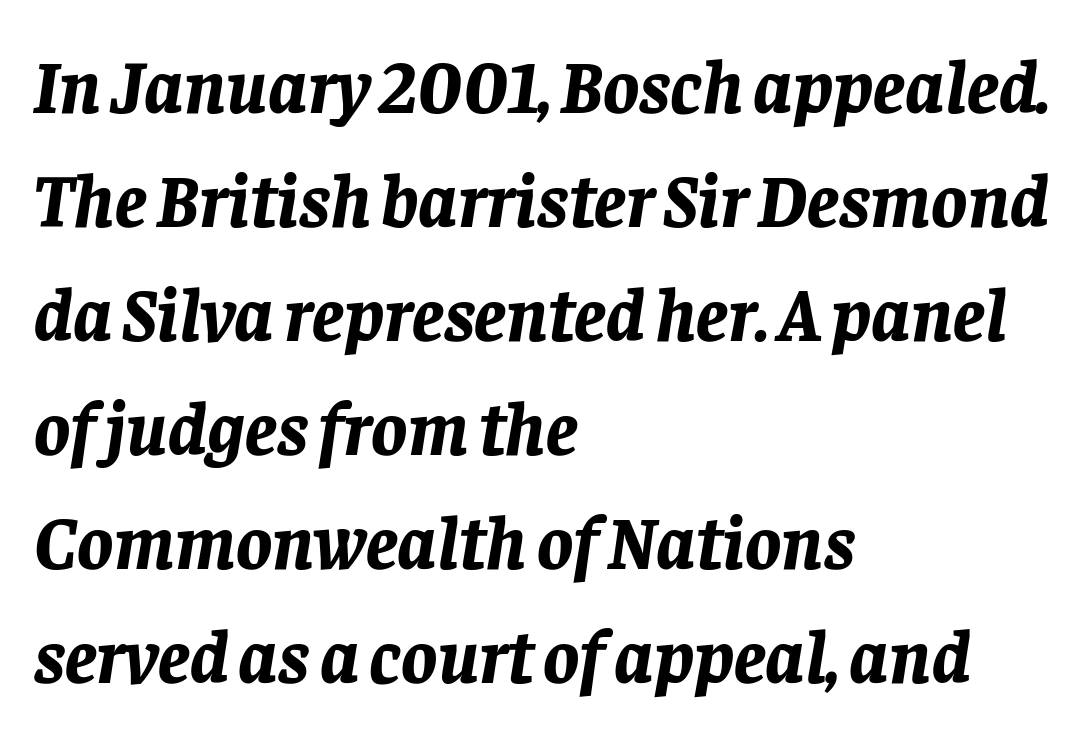
{"italic": "yes", "lean": "right", "slant_degrees": 8, "bold": "yes", "weight": "bold", "width": "normal", "stroke_contrast": "low", "x_height": "large", "monospaced": "no", "underline": "no", "align": "left", "line_spacing": "normal", "line_spacing_ratio": 1.52, "letter_spacing": "normal", "letter_spacing_em": 0.0, "glyph_px": 75}
